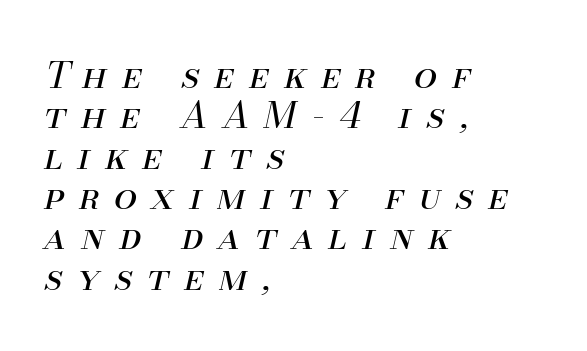
What stands out about the letter spacing? Its width — letters are far apart. In terms of posture, this sample is oblique. Has an underline been added? It has not. These glyphs show unthickened strokes, regular width or finer. You could not count columns in this text — the font is proportionally spaced. The block of text is dense from top to bottom, with scant space between rows.
